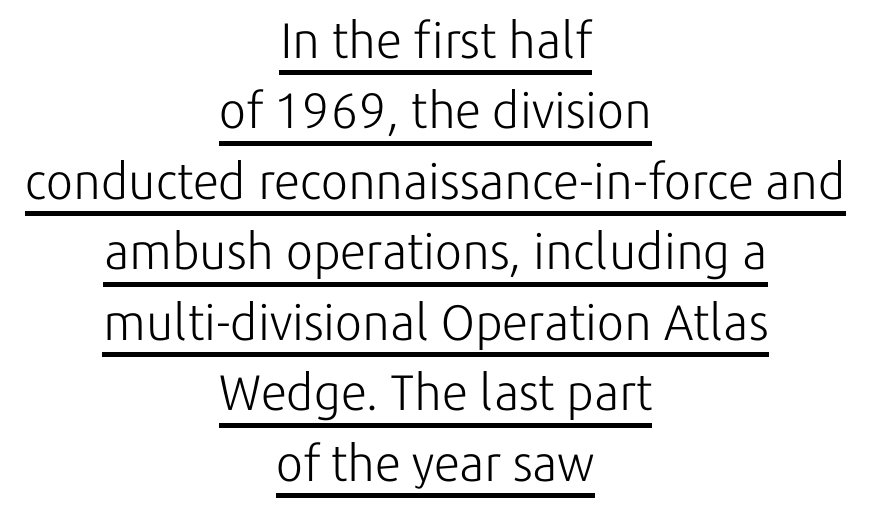
The image shows 50 px light sans-serif type, upright; set centered, normal line spacing (1.41x), normal letter spacing, underlined; low stroke contrast and a medium x-height.
